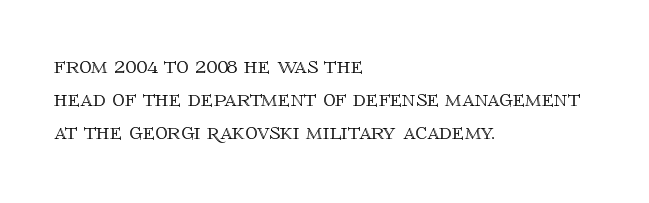
{"italic": "no", "underline": "no", "align": "left", "line_spacing": "normal", "line_spacing_ratio": 1.32, "letter_spacing": "normal", "letter_spacing_em": 0.0, "glyph_px": 25}
